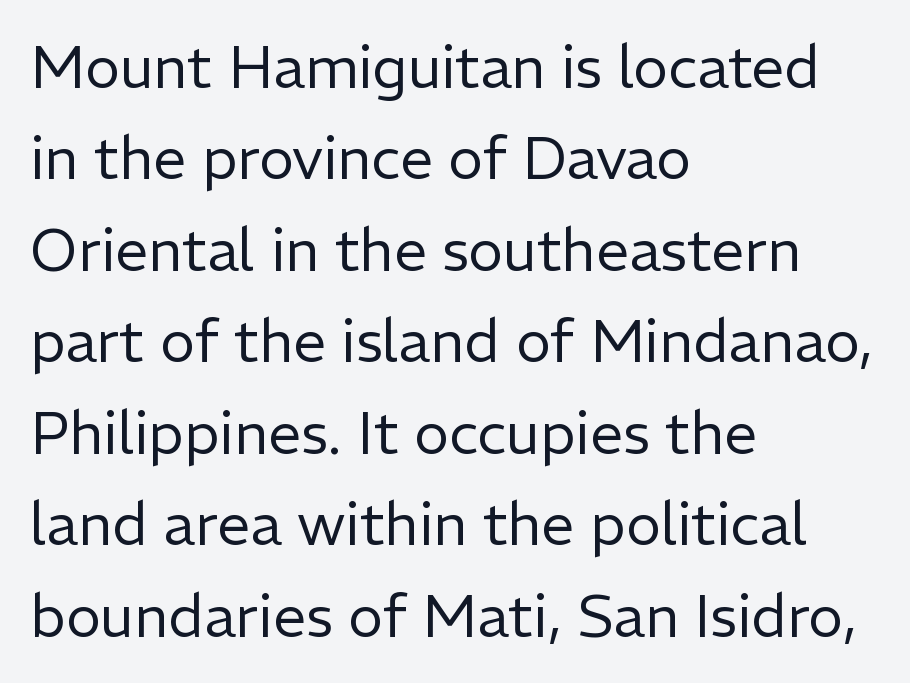
In terms of letterform style, serifs are entirely absent. Every character sits straight up, as roman type does. The tracking reads as untouched default to a designer's eye. Is the type heavy? It reads as light-to-regular instead. Do the characters align in a grid? No, the font is proportional. The lines in this sample share a left origin and differ only in where they stop.
